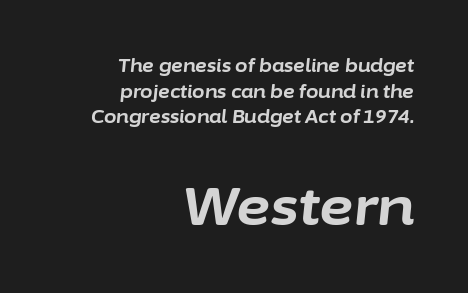
Q: Is the text bold? A: Yes.
Q: Is the text italic (slanted)? A: Yes, it leans right by about 6 degrees.
Q: Is the text underlined? A: No.
Q: How is the paragraph aligned? A: Right-aligned.
Q: Is the spacing between letters normal or unusually wide? A: Normal.
Q: Is the spacing between lines tight, normal or loose? A: Normal.
Q: Which block of text is set in a larger size, the first (top) or the second (bottom)? A: The second (bottom) one.
Q: Width (condensed, normal, or wide)? A: Normal.
Q: Stroke contrast? A: Low.
Q: x-height? A: Medium.
Q: Monospaced? A: No.
